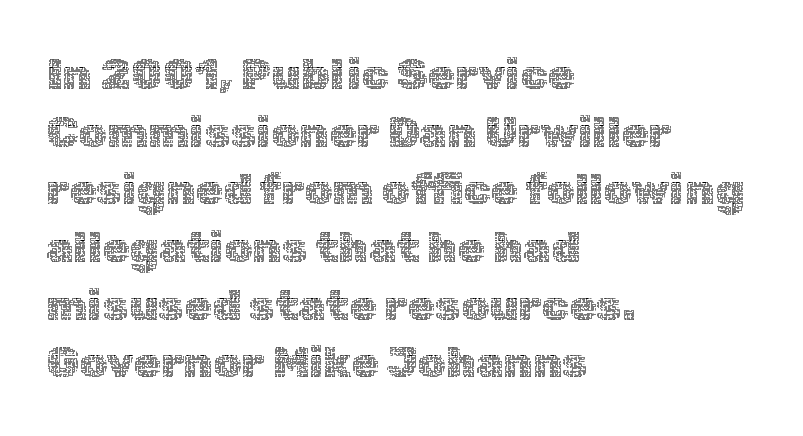
{"italic": "no", "bold": "no", "weight": "thin", "width": "normal", "x_height": "medium", "monospaced": "no", "underline": "no", "align": "left", "line_spacing": "normal", "line_spacing_ratio": 1.31, "letter_spacing": "normal", "letter_spacing_em": 0.0, "glyph_px": 44}
